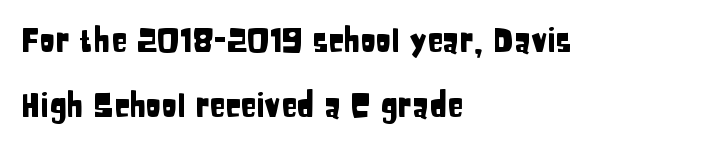
The image shows 32 px condensed sans-serif type, upright; set left-aligned, loose line spacing (2.04x), normal letter spacing, not underlined; low stroke contrast and a large x-height.
